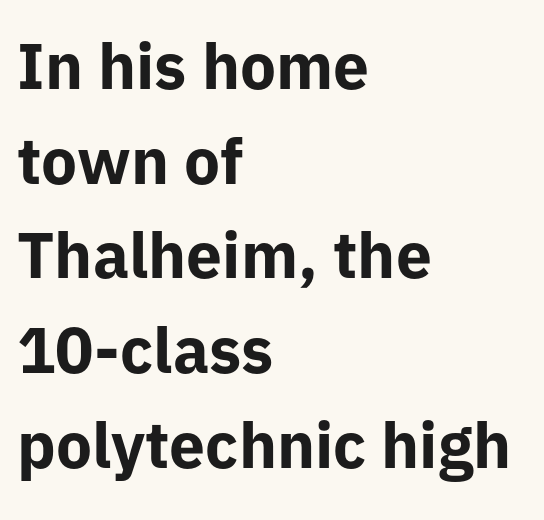
The image shows 64 px bold sans-serif type, upright; set left-aligned, normal line spacing (1.48x), normal letter spacing, not underlined; low stroke contrast and a medium x-height.
